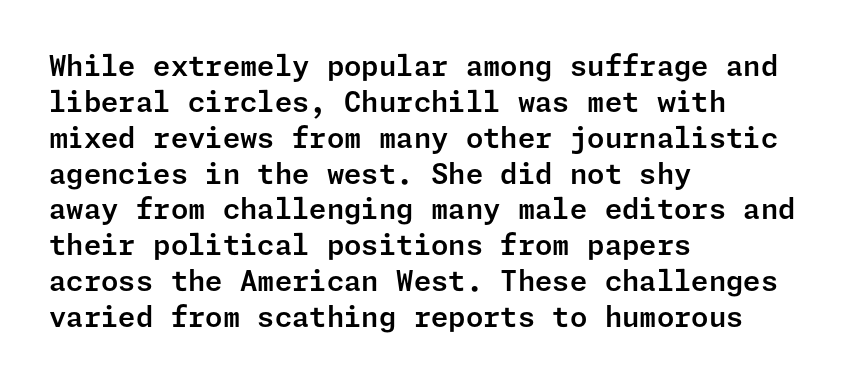
Q: Is the text italic (slanted)? A: No, it is upright.
Q: Is the typeface a serif or a sans-serif typeface? A: Sans-serif.
Q: Is the text underlined? A: No.
Q: How is the paragraph aligned? A: Left-aligned.
Q: Is the spacing between letters normal or unusually wide? A: Normal.
Q: Is the spacing between lines tight, normal or loose? A: Normal.
Q: Width (condensed, normal, or wide)? A: Normal.
Q: Stroke contrast? A: Low.
Q: x-height? A: Medium.
